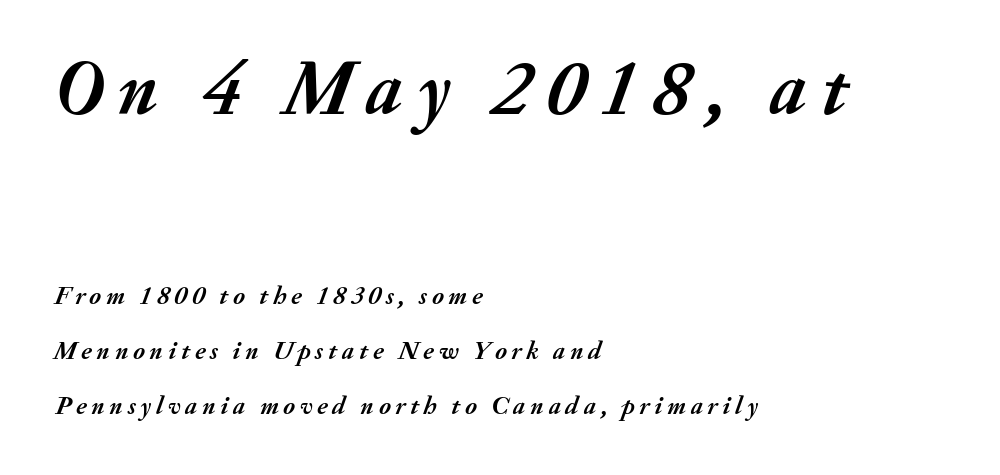
The image shows 79 px semibold type, italic (leaning right); set left-aligned, loose line spacing (2.11x), not underlined; the first (top) block is 3.04x larger; medium stroke contrast and a small x-height.
